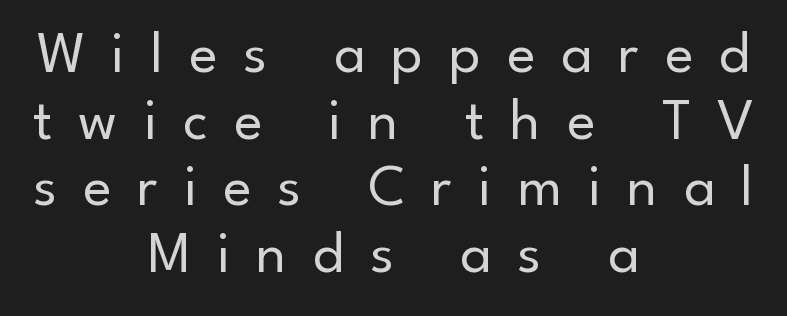
Horizontal bands of white between lines are thin slivers. The area under the type is left untouched. These lines are centered, leaving both edges ragged. Varying glyph widths throughout — classic text-font behaviour. The passage shown has open, widely tracked lettering throughout.
